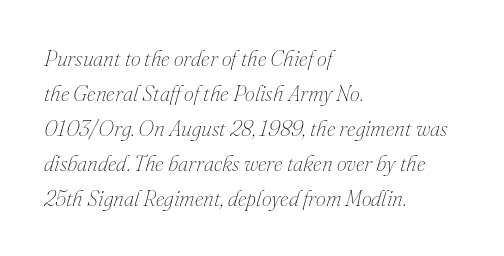
Students, observe: this is what conventionally led text looks like. This sample is left-justified, so line endings fall wherever the words run out. Italic: yes, the glyphs are oblique. Bold? No — there's no thickening of the strokes.
